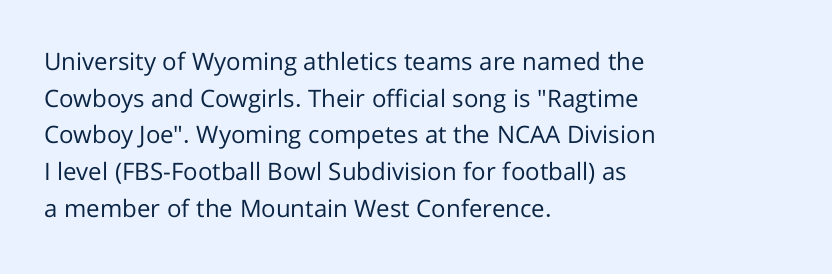
{"italic": "no", "bold": "no", "underline": "no", "align": "left", "line_spacing": "normal", "line_spacing_ratio": 1.53, "letter_spacing": "normal", "letter_spacing_em": 0.0, "glyph_px": 24}
